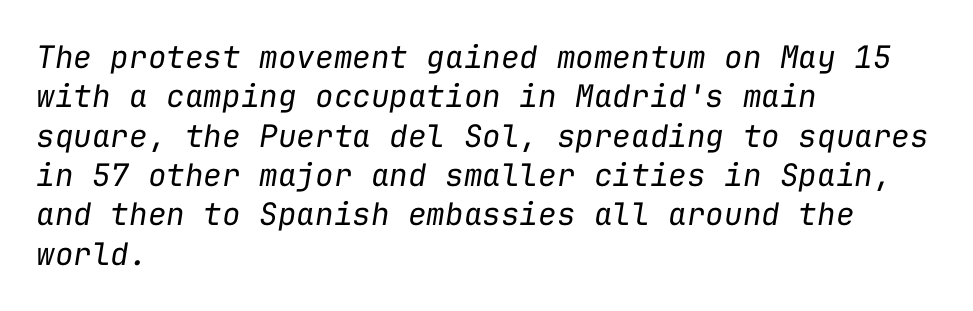
On a weight scale, this lands at 450 or below. Slanted lettering throughout. Caption: standard tracking, unaltered. The vertical gap from one line to the next is medium.
